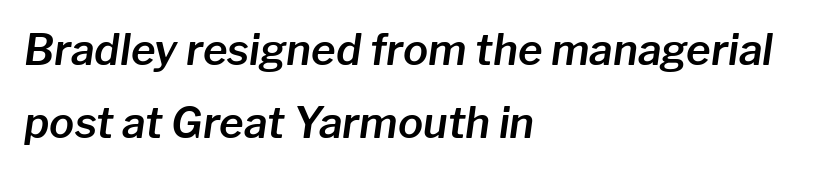
Q: Is the text italic (slanted)? A: Yes, it leans right by about 8 degrees.
Q: Is the text underlined? A: No.
Q: How is the paragraph aligned? A: Left-aligned.
Q: Is the spacing between letters normal or unusually wide? A: Normal.
Q: Width (condensed, normal, or wide)? A: Normal.
Q: Stroke contrast? A: Low.
Q: x-height? A: Medium.
Q: Monospaced? A: No.
